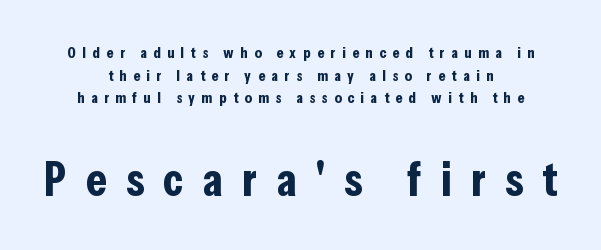
The passage shown is typed in a proportional face where columns would drift. Check under the words: just untouched page. This is roman type, the default non-slanted kind. I'd describe the lettering as bold — thick and assertive. The lines sit at an ordinary, default distance from one another. Type style note: lacks serifs.
